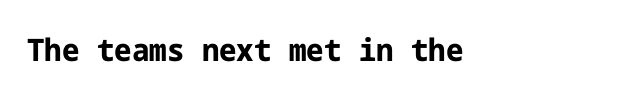
There is no visible air inserted between adjacent glyphs. The font family rendered here belongs to the sans-serif group. Check under the words: just untouched page. Every letter is thick-stroked: bold, no question. Posture: upright roman.
